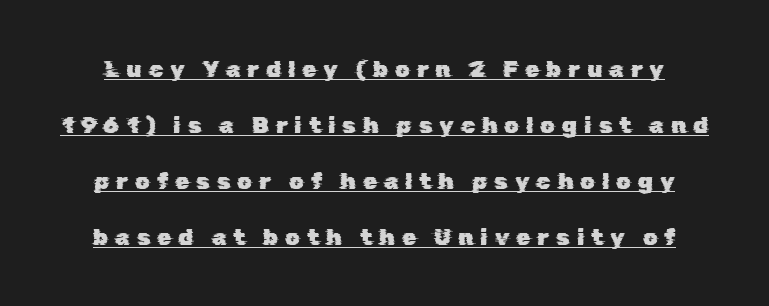
{"underline": "yes", "line_spacing": "loose", "line_spacing_ratio": 2.43, "letter_spacing": "wide", "letter_spacing_em": 0.3, "glyph_px": 23}
